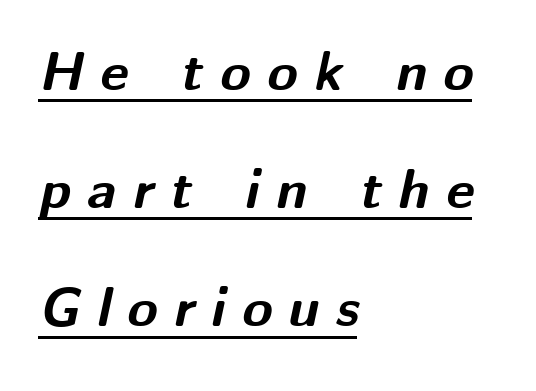
Q: Is the text bold? A: Yes.
Q: Is the text italic (slanted)? A: Yes, it leans right by about 12 degrees.
Q: Is the text underlined? A: Yes.
Q: How is the paragraph aligned? A: Left-aligned.
Q: Is the spacing between letters normal or unusually wide? A: Unusually wide.
Q: Is the spacing between lines tight, normal or loose? A: Loose.
Q: Width (condensed, normal, or wide)? A: Normal.
Q: Stroke contrast? A: Medium.
Q: x-height? A: Medium.
Q: Monospaced? A: No.
